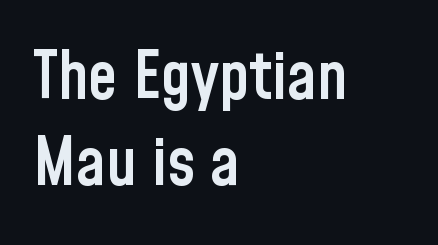
{"serif": "no", "italic": "no", "bold": "semi", "weight": "semibold", "width": "condensed", "stroke_contrast": "low", "x_height": "medium", "monospaced": "no", "underline": "no", "align": "left", "line_spacing": "normal", "line_spacing_ratio": 1.3, "letter_spacing": "normal", "letter_spacing_em": 0.0, "glyph_px": 66}
